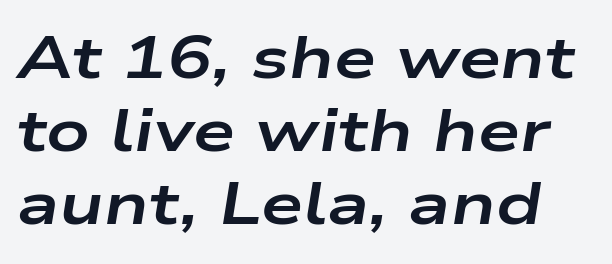
Letter spacing: default. The specimen omits any rule beneath the text block's lines. In terms of posture, this sample is oblique. How heavy is the stroke? Heavy — this is a bold. Proportional: the letters do not fall into vertical columns.
